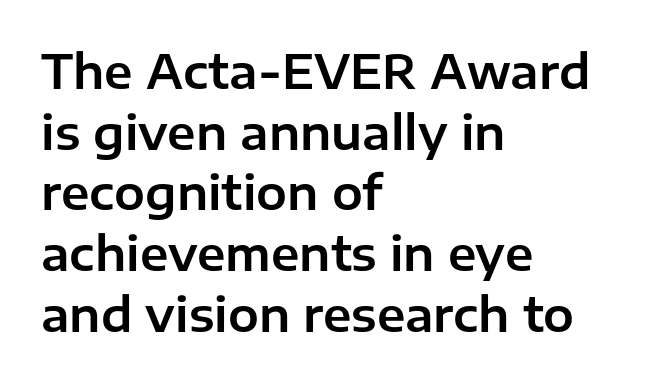
Q: Is the text italic (slanted)? A: No, it is upright.
Q: Is the typeface a serif or a sans-serif typeface? A: Sans-serif.
Q: Is the text underlined? A: No.
Q: How is the paragraph aligned? A: Left-aligned.
Q: Is the spacing between letters normal or unusually wide? A: Normal.
Q: Is the spacing between lines tight, normal or loose? A: Normal.
Q: Width (condensed, normal, or wide)? A: Normal.
Q: Stroke contrast? A: Low.
Q: x-height? A: Medium.
Q: Monospaced? A: No.
